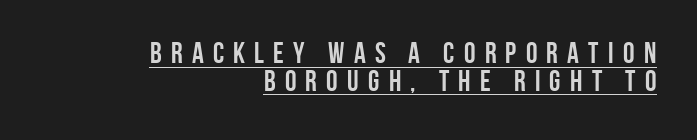
The typeface chosen for these lines omits serifs. Compared with undecorated copy, this sample adds a rule below the words. Line spacing here is tight. If you drew a line through each stem, it would be perfectly vertical.
